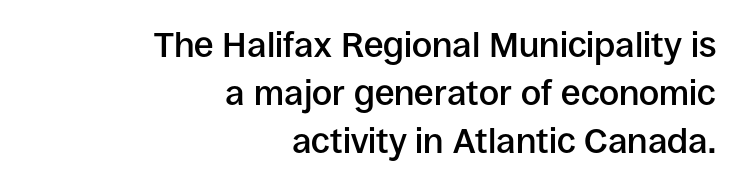
Q: Is the text bold? A: Semi-bold.
Q: Is the text italic (slanted)? A: No, it is upright.
Q: Is the typeface a serif or a sans-serif typeface? A: Sans-serif.
Q: Is the text underlined? A: No.
Q: How is the paragraph aligned? A: Right-aligned.
Q: Is the spacing between letters normal or unusually wide? A: Normal.
Q: Is the spacing between lines tight, normal or loose? A: Normal.
Q: Width (condensed, normal, or wide)? A: Normal.
Q: Stroke contrast? A: Low.
Q: x-height? A: Large.
Q: Monospaced? A: No.
